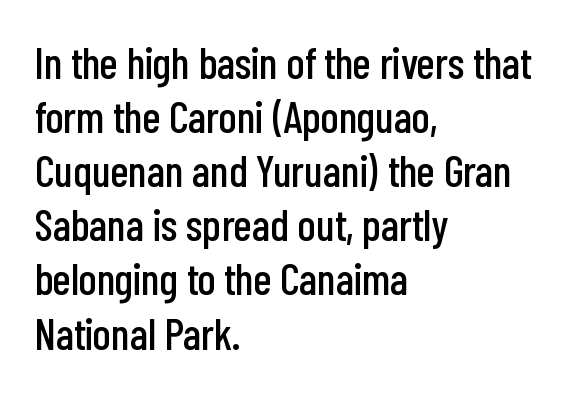
Layout note: lines flush left. There is no visible air inserted between adjacent glyphs. In terms of posture, this sample is upright. The passage shown is typed in a proportional face where columns would drift. The font family rendered here belongs to the sans-serif group. Clear beneath every line of the passage.
